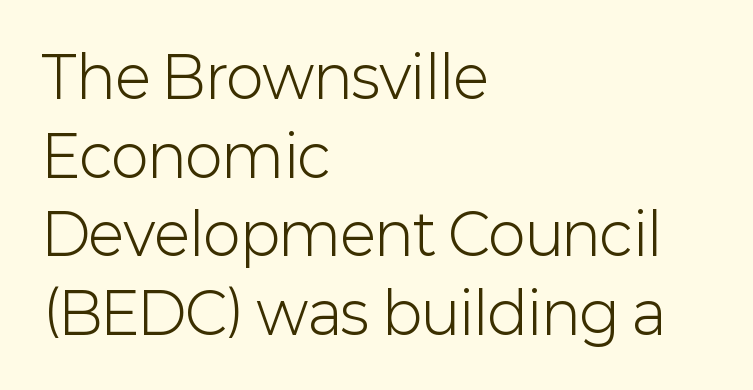
This sample has the flowing, uneven cadence of proportional lettering. The font's upright variant was chosen for this text. Characters follow at the spacing the type designer built in. Is the stroke heavy? The answer is a plain regular-or-lighter. The passage shown is typeset with a sans-serif family. Underline: absent.
